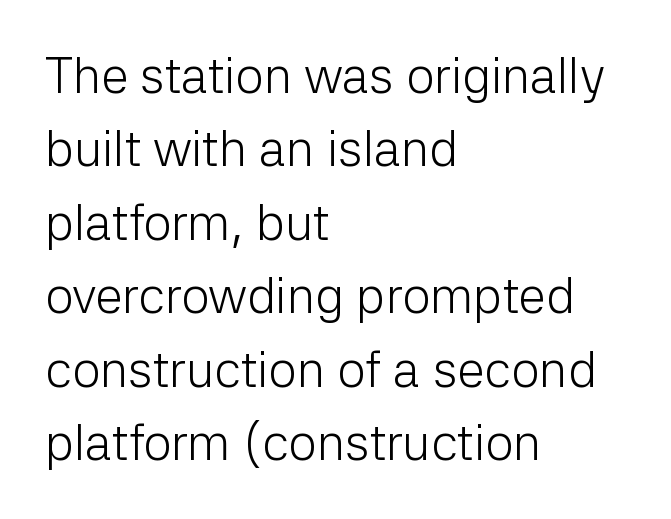
Serif or sans? Sans — the stroke terminals are bare. Letter spacing: default. You could not count columns in this text — the font is proportionally spaced. What's the leading like? Ordinary, nothing unusual.
